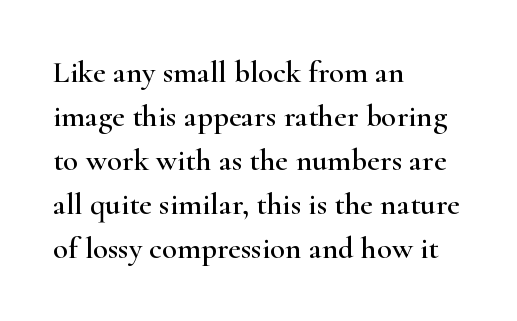
Spacing verdict: proportional, widths tailored to each character. Bare-footed words on every line. Look at the bottom of the vertical strokes: they flare into serifs here. Notice how the passage keeps a crisp vertical edge on the left only.
